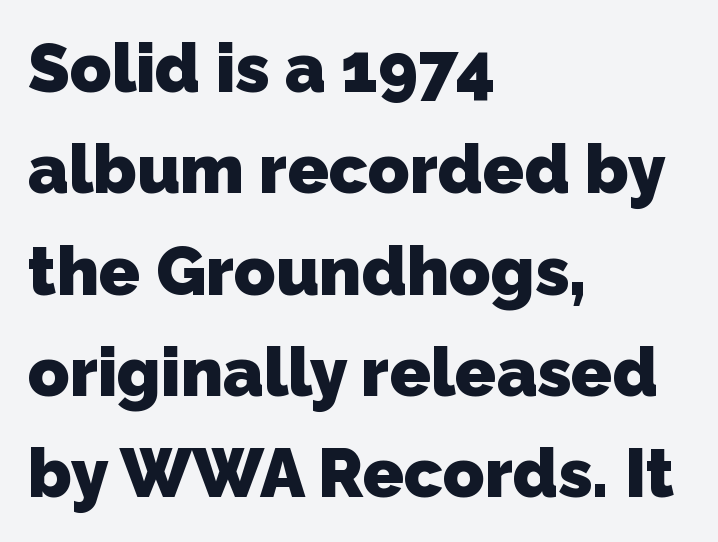
Rows of type keep a routine distance in the vertical direction. You can tell from the bare stems that sans-serif type was used. Alignment: flush left. This is heavy type, rendered in bold.
